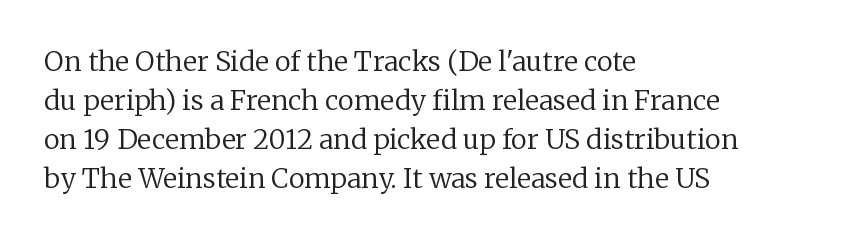
The image shows 27 px text type, upright; set left-aligned, normal line spacing (1.45x), normal letter spacing, not underlined.
